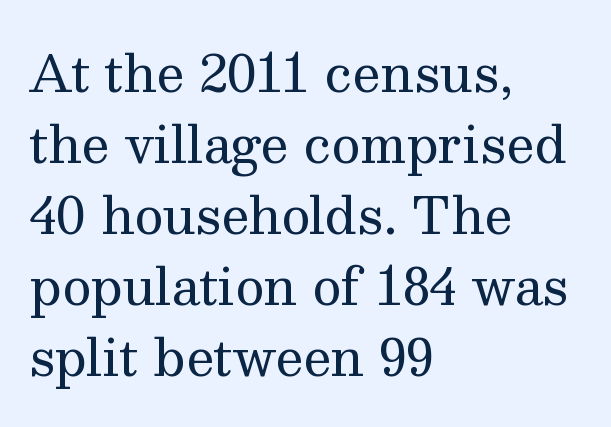
{"serif": "yes", "italic": "no", "bold": "no", "weight": "regular", "width": "normal", "stroke_contrast": "medium", "x_height": "medium", "monospaced": "no", "underline": "no", "align": "left", "line_spacing": "normal", "line_spacing_ratio": 1.42, "letter_spacing": "normal", "letter_spacing_em": 0.0, "glyph_px": 50}
